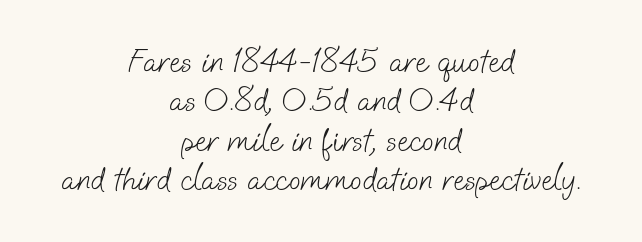
The image shows 34 px light sans-serif type; set centered, line spacing 1.16x, normal letter spacing, not underlined; low stroke contrast and a small x-height.
